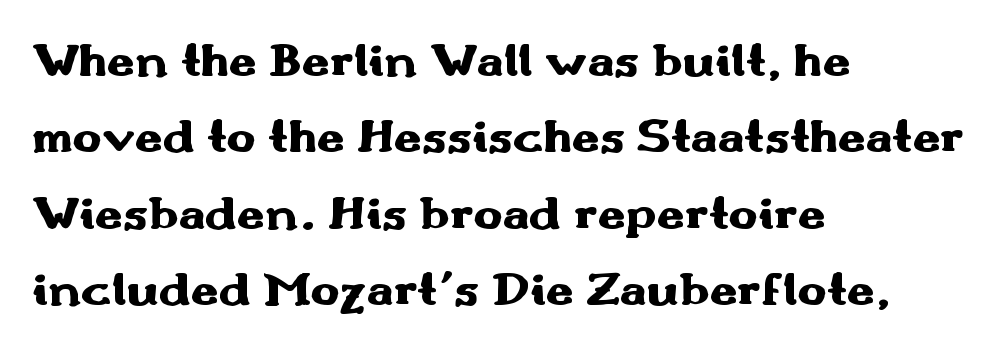
{"serif": "no", "italic": "no", "bold": "yes", "weight": "heavy", "width": "wide", "stroke_contrast": "medium", "x_height": "small", "monospaced": "no", "underline": "no", "align": "left", "line_spacing": "normal", "line_spacing_ratio": 1.56, "letter_spacing": "normal", "letter_spacing_em": 0.0, "glyph_px": 49}
